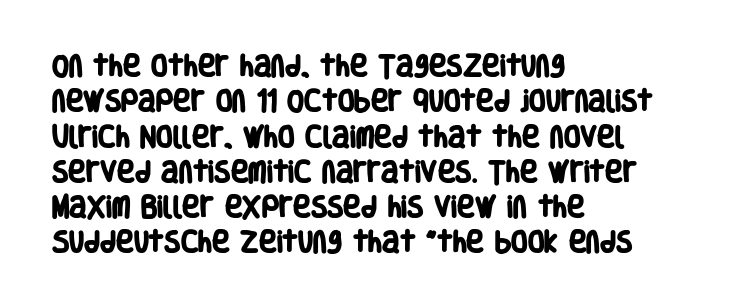
{"bold": "yes", "underline": "no", "align": "left", "line_spacing": "normal", "line_spacing_ratio": 1.47, "letter_spacing": "normal", "letter_spacing_em": 0.0, "glyph_px": 24}
